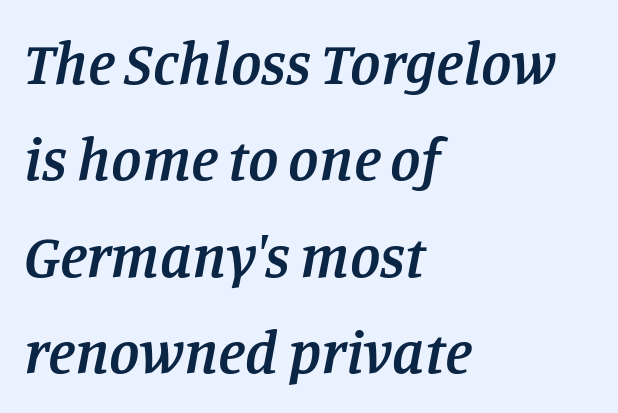
{"serif": "yes", "italic": "yes", "lean": "right", "slant_degrees": 11, "bold": "semi", "weight": "semibold", "width": "normal", "stroke_contrast": "low", "x_height": "large", "monospaced": "no", "underline": "no", "align": "left", "line_spacing": "normal", "line_spacing_ratio": 1.58, "letter_spacing": "normal", "letter_spacing_em": 0.0, "glyph_px": 61}
